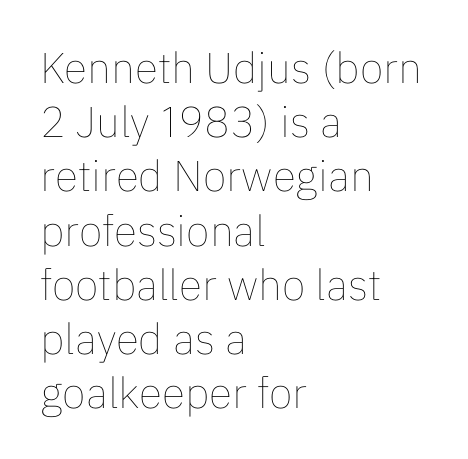
The weight tops out at a normal text grade. Descender tails drop into unmarked territory. Compared with typical paragraphs, the rows here are spaced about the same. Here the glyphs are tracked normally, forming tight word shapes. Varying glyph widths throughout — classic text-font behaviour. The type sits square on the baseline with zero lean.
